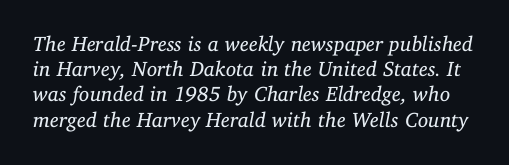
On a weight scale, this lands at 450 or below. There is no visible air inserted between adjacent glyphs. The baseline area is clear. The glyphs look as if they've been sheared to an angle.
